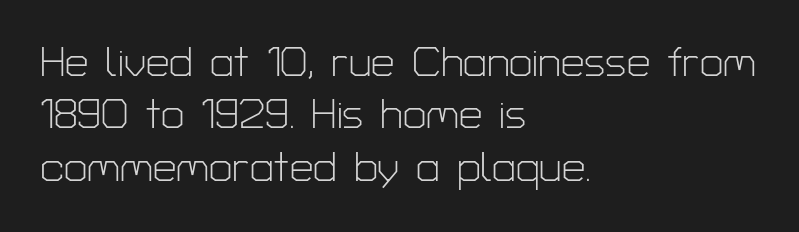
The image shows 42 px light sans-serif type, upright; set left-aligned, normal line spacing (1.25x), normal letter spacing, not underlined; low stroke contrast and a medium x-height.
